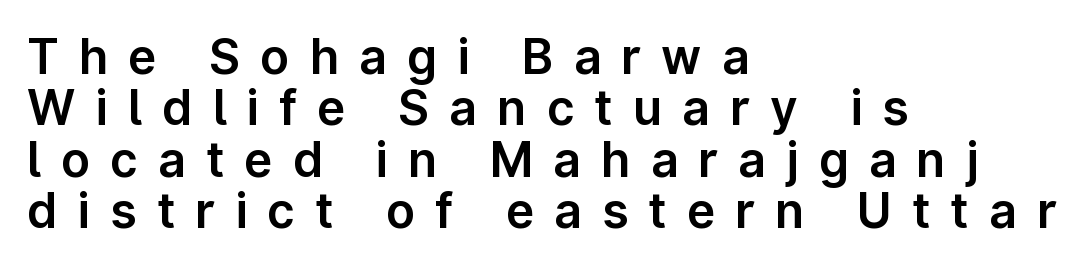
Caption: multi-line text, flush left, ragged right. Is this a fixed-width face? No — the glyphs have proportional, varying widths. Regarding serifs, this sample does without them. Letter spacing: wide. The typography opts for an upright posture over an oblique one. Does the leading feel generous? Not at all — it's pinched.
